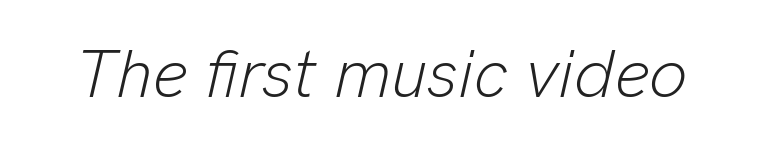
Q: Is the text bold? A: No.
Q: Is the text italic (slanted)? A: Yes, it leans right by about 13 degrees.
Q: Is the text underlined? A: No.
Q: Is the spacing between letters normal or unusually wide? A: Normal.
Q: Width (condensed, normal, or wide)? A: Normal.
Q: Stroke contrast? A: Low.
Q: x-height? A: Medium.
Q: Monospaced? A: No.
